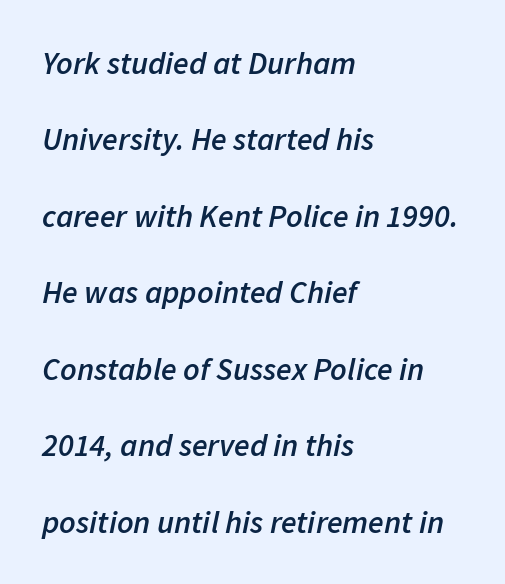
Q: Is the text bold? A: Semi-bold.
Q: Is the text italic (slanted)? A: Yes, it leans right by about 11 degrees.
Q: Is the text underlined? A: No.
Q: How is the paragraph aligned? A: Left-aligned.
Q: Is the spacing between letters normal or unusually wide? A: Normal.
Q: Is the spacing between lines tight, normal or loose? A: Loose.
Q: Width (condensed, normal, or wide)? A: Normal.
Q: Stroke contrast? A: Low.
Q: x-height? A: Medium.
Q: Monospaced? A: No.
